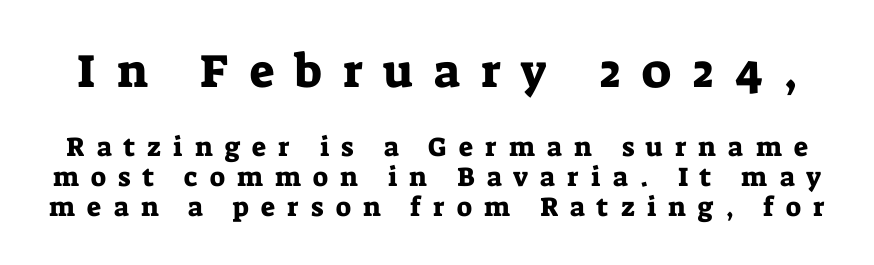
{"serif": "yes", "italic": "no", "width": "normal", "stroke_contrast": "low", "x_height": "medium", "monospaced": "no", "underline": "no", "line_spacing": "tight", "line_spacing_ratio": 1.1, "letter_spacing": "wide", "letter_spacing_em": 0.45, "larger_block": "first", "size_ratio": 1.74, "glyph_px": 47}
